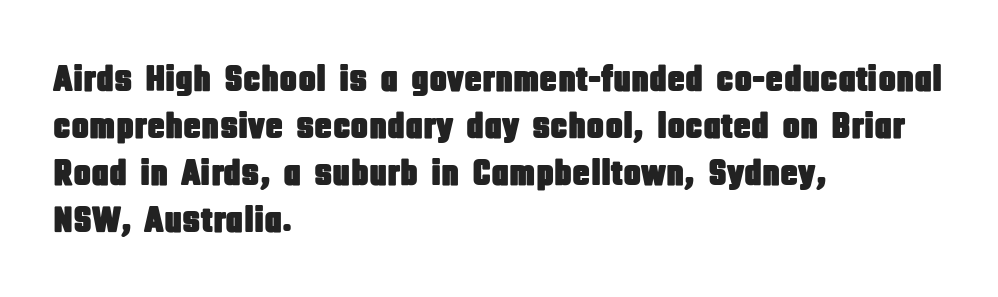
The image shows 37 px condensed sans-serif type, upright; set left-aligned, normal line spacing (1.27x), normal letter spacing, not underlined; low stroke contrast and a large x-height.
